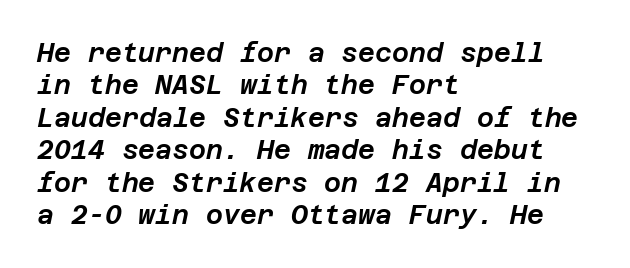
{"italic": "yes", "lean": "right", "slant_degrees": 12, "underline": "no", "align": "left", "line_spacing": "normal", "line_spacing_ratio": 1.25, "letter_spacing": "normal", "letter_spacing_em": 0.0, "glyph_px": 26}
